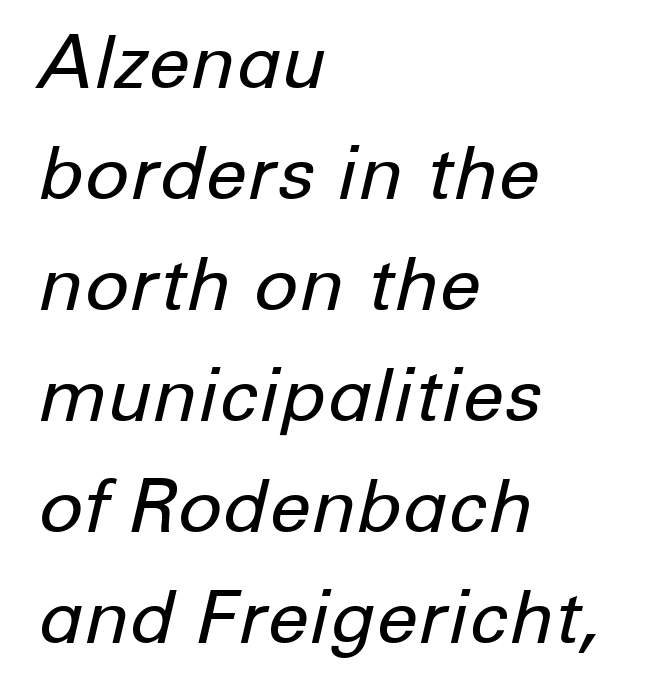
{"italic": "yes", "lean": "right", "slant_degrees": 12, "bold": "no", "weight": "regular", "width": "normal", "stroke_contrast": "low", "x_height": "medium", "monospaced": "no", "underline": "no", "align": "left", "line_spacing": "normal", "line_spacing_ratio": 1.5, "letter_spacing": "normal", "letter_spacing_em": 0.0, "glyph_px": 74}
